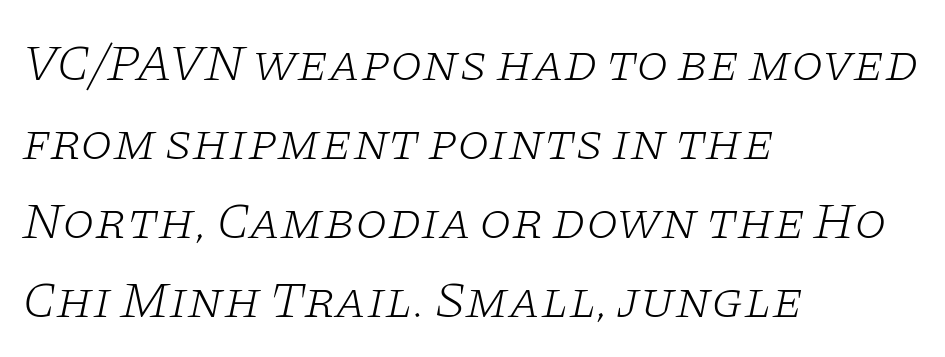
Q: Is the text bold? A: No.
Q: Is the text italic (slanted)? A: Yes, it leans right by about 11 degrees.
Q: Is the typeface a serif or a sans-serif typeface? A: Serif.
Q: Is the text underlined? A: No.
Q: How is the paragraph aligned? A: Left-aligned.
Q: Is the spacing between letters normal or unusually wide? A: Normal.
Q: Is the spacing between lines tight, normal or loose? A: Normal.
Q: Width (condensed, normal, or wide)? A: Wide.
Q: Stroke contrast? A: Low.
Q: x-height? A: Large.
Q: Monospaced? A: No.
